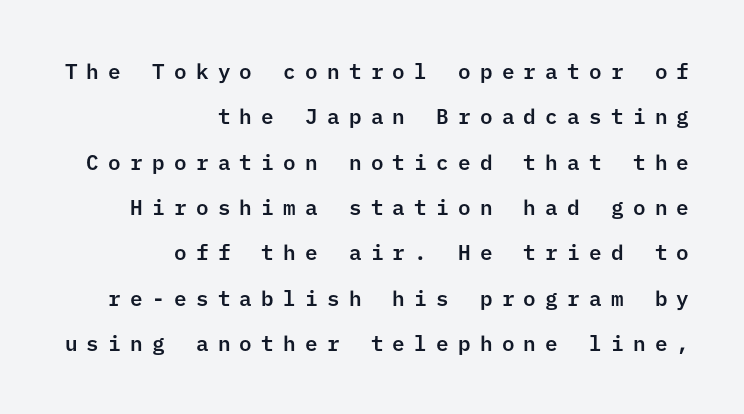
{"italic": "no", "underline": "no", "align": "right", "line_spacing": "loose", "line_spacing_ratio": 2.16, "letter_spacing": "wide", "letter_spacing_em": 0.44, "glyph_px": 21}
